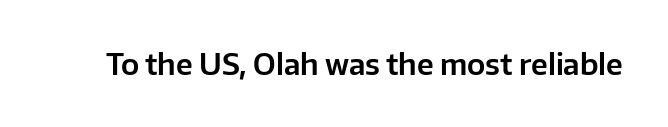
The image shows 29 px sans-serif type, upright; set normal letter spacing, not underlined; low stroke contrast and a medium x-height.
